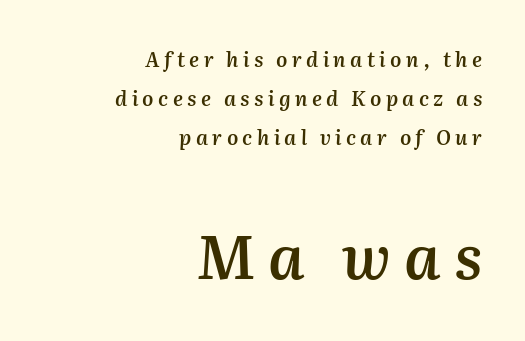
Bold? Not quite — semibold, heavier than regular but stopping short. Substantial extra tracking has been applied to these lines. What's the leading like? Stretched, with rows far apart. Alignment: flush right.
